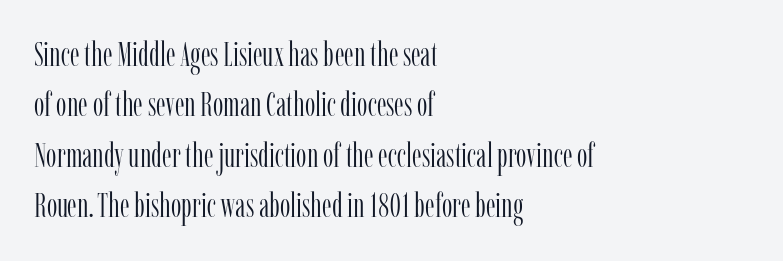
Q: Is the text bold? A: No.
Q: Is the text italic (slanted)? A: No, it is upright.
Q: Is the typeface a serif or a sans-serif typeface? A: Serif.
Q: Is the text underlined? A: No.
Q: How is the paragraph aligned? A: Left-aligned.
Q: Is the spacing between letters normal or unusually wide? A: Normal.
Q: Is the spacing between lines tight, normal or loose? A: Normal.
Q: Width (condensed, normal, or wide)? A: Condensed.
Q: Stroke contrast? A: Low.
Q: x-height? A: Medium.
Q: Monospaced? A: No.
